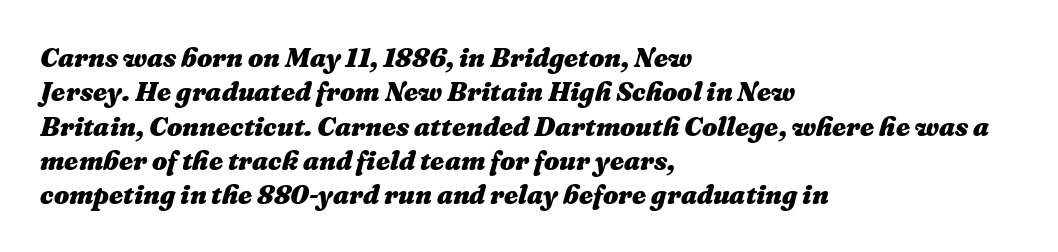
The image shows 27 px bold type, italic (leaning right); set left-aligned, normal line spacing (1.27x), normal letter spacing, not underlined.
